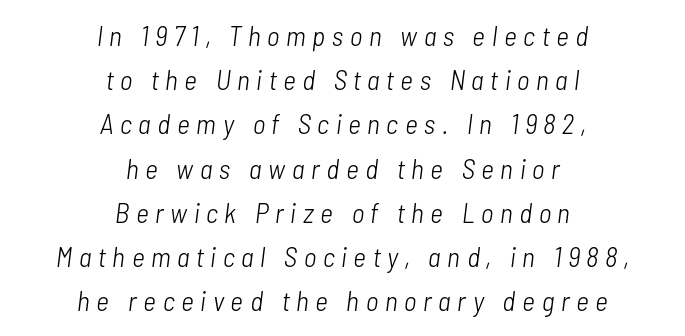
The image shows 28 px light, condensed type, italic (leaning right); set centered, normal line spacing (1.58x), unusually wide letter spacing (+0.24 em), not underlined; low stroke contrast and a medium x-height.
